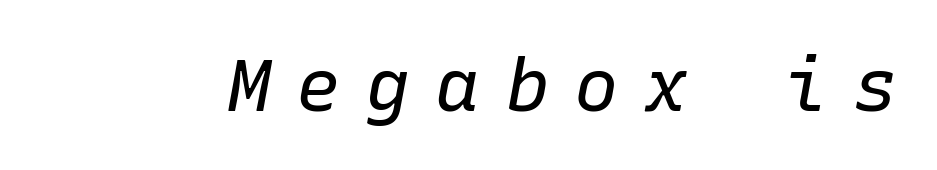
{"italic": "yes", "lean": "right", "slant_degrees": 10, "bold": "no", "weight": "regular", "width": "normal", "stroke_contrast": "low", "x_height": "medium", "monospaced": "yes", "underline": "no", "letter_spacing": "wide", "letter_spacing_em": 0.34, "glyph_px": 74}
